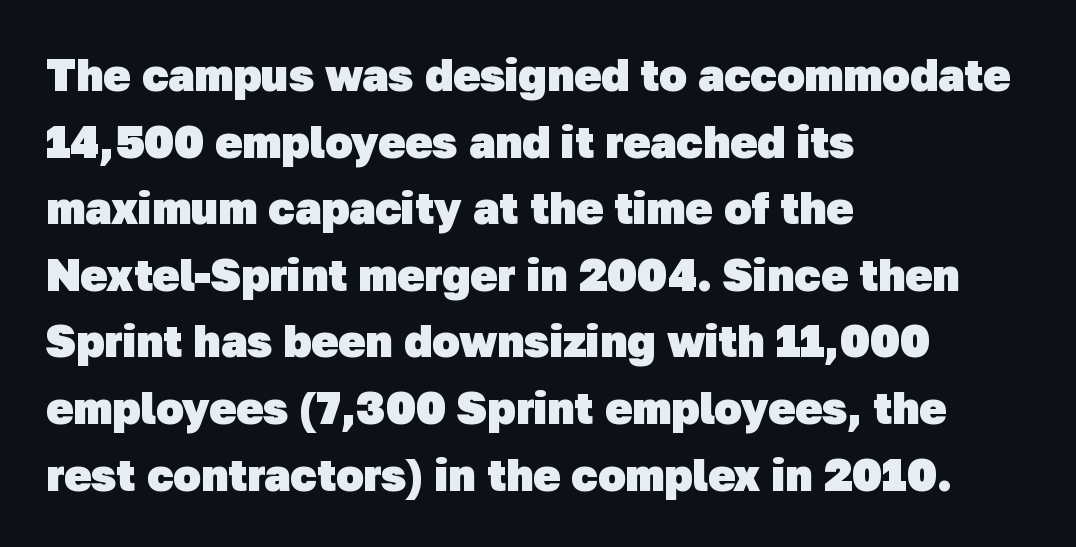
The paragraph shown leans on its left margin. The face used here is proportionally spaced, like ordinary book or web type. The face used here is a sans, in the tradition of grotesques and geometrics. Strong, thick strokes mark this as bold type.
